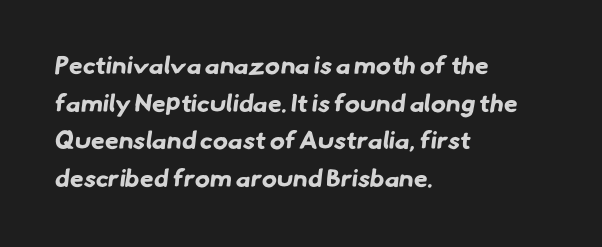
{"bold": "yes", "underline": "no", "align": "left", "line_spacing": "normal", "line_spacing_ratio": 1.51, "letter_spacing": "normal", "letter_spacing_em": 0.0, "glyph_px": 25}
